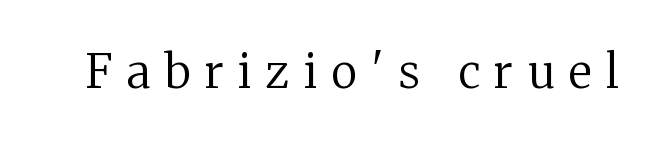
Q: Is the text bold? A: No.
Q: Is the text italic (slanted)? A: No, it is upright.
Q: Is the typeface a serif or a sans-serif typeface? A: Serif.
Q: Is the text underlined? A: No.
Q: Is the spacing between letters normal or unusually wide? A: Unusually wide.
Q: Width (condensed, normal, or wide)? A: Normal.
Q: Stroke contrast? A: Medium.
Q: x-height? A: Medium.
Q: Monospaced? A: No.
